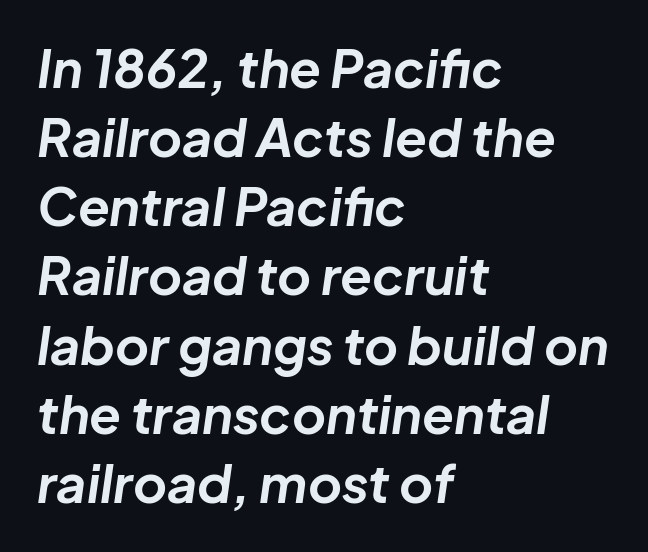
Typographic density is high because the face is bold. The whole block is typeset with a tilt. Words float on clear page, feet unadorned. Notice how the passage keeps a crisp vertical edge on the left only.
